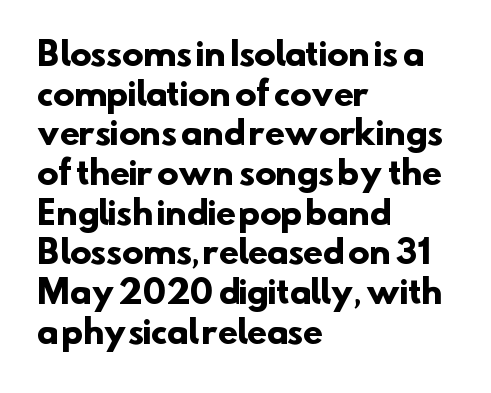
Q: Is the text bold? A: Yes.
Q: Is the typeface a serif or a sans-serif typeface? A: Sans-serif.
Q: Is the text underlined? A: No.
Q: How is the paragraph aligned? A: Left-aligned.
Q: Is the spacing between letters normal or unusually wide? A: Normal.
Q: Width (condensed, normal, or wide)? A: Normal.
Q: Stroke contrast? A: Low.
Q: x-height? A: Small.
Q: Monospaced? A: No.
